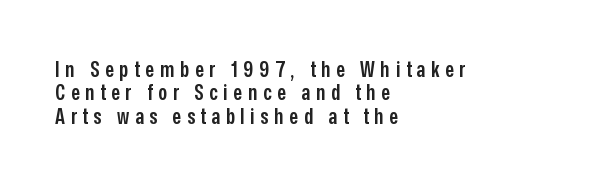
{"italic": "no", "bold": "semi", "underline": "no", "align": "left", "line_spacing": "tight", "line_spacing_ratio": 1.06, "letter_spacing": "wide", "letter_spacing_em": 0.26, "glyph_px": 22}
